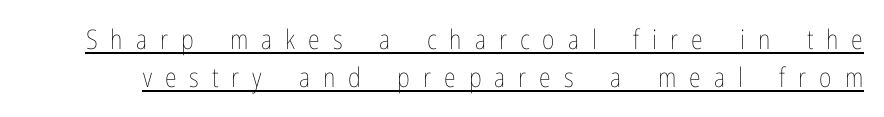
{"italic": "no", "bold": "no", "underline": "yes", "line_spacing": "normal", "line_spacing_ratio": 1.42, "letter_spacing": "wide", "letter_spacing_em": 0.48, "glyph_px": 27}
